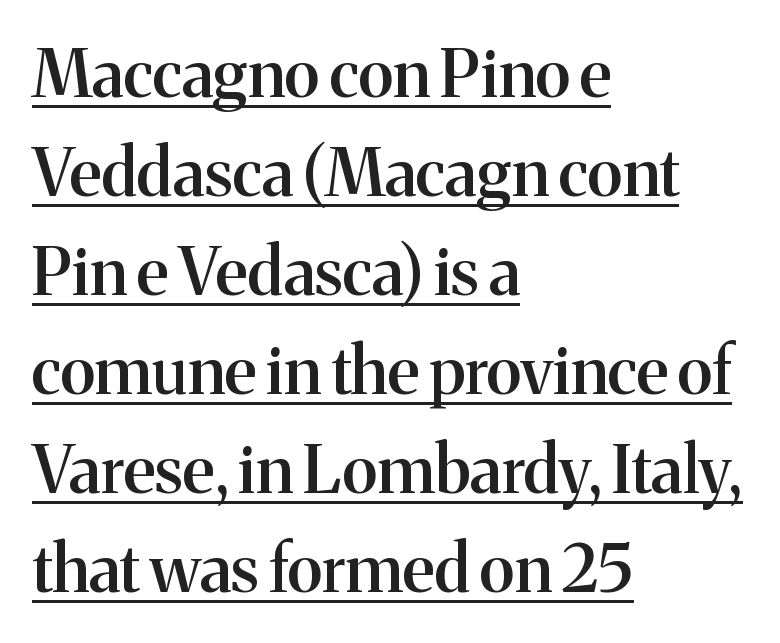
{"serif": "yes", "italic": "no", "bold": "semi", "weight": "semibold", "width": "normal", "stroke_contrast": "medium", "x_height": "medium", "monospaced": "no", "underline": "yes", "align": "left", "line_spacing": "normal", "line_spacing_ratio": 1.5, "letter_spacing": "normal", "letter_spacing_em": 0.0, "glyph_px": 66}
